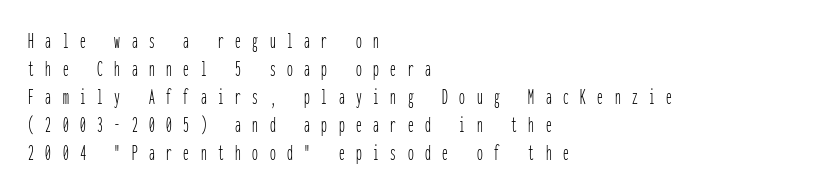
A clean baseline with only descenders dipping below it. Notice how the stems are strictly vertical — no italics here. Visually the block forms a straight wall on the left and a jagged coastline on the right. Ink coverage per letter is moderate at most.
